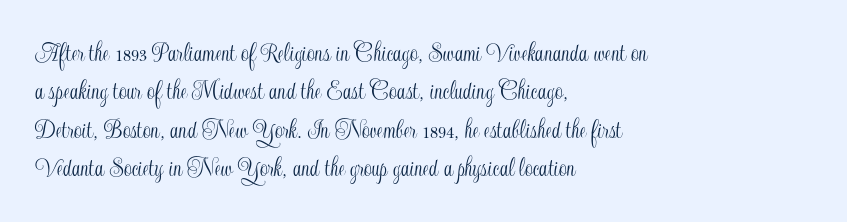
This sample keeps an unexceptional amount of space between lines. Here the designer chose a conventional face with non-uniform glyph widths. Tracking here is standard; glyphs follow each other at the usual distance. Just letters on the line, the space beneath them empty. Teacher's note: observe the even left margin — that is flush-left alignment.
